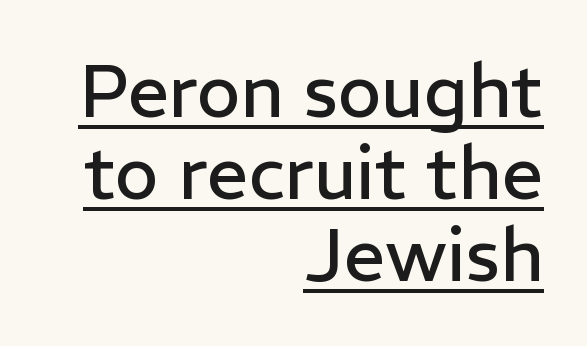
Does the type have serifs? No, each stem ends abruptly. The rag falls on the left side of this text block. How are the letters spaced? Ordinarily, with no added tracking. The vertical gap from one line to the next is small. This sample has the flowing, uneven cadence of proportional lettering.
